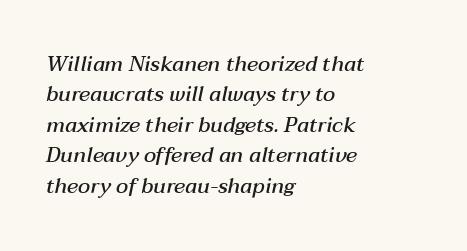
A semibold gives these letters moderate extra thickness, short of bold. If you measured baseline to baseline, you'd find a middling distance. Spacing between characters is what you'd get straight out of the box. The letters are slanted; this is an italic face. A student would call this left alignment; a typographer would say flush left, rag right. Underlining? Definitely not there.
